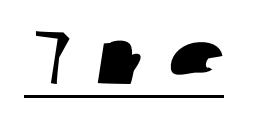
{"serif": "no", "width": "wide", "stroke_contrast": "low", "x_height": "medium", "monospaced": "no", "underline": "yes", "glyph_px": 77}
